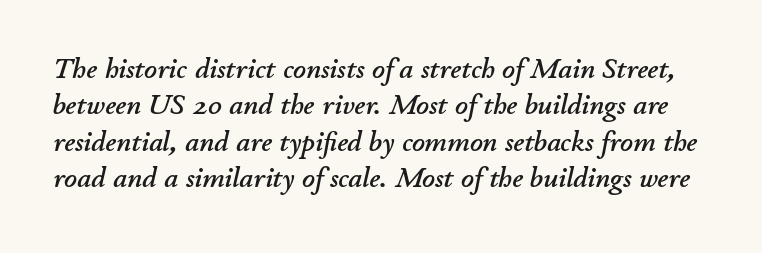
The image shows 28 px text type, italic (leaning right); set normal line spacing (1.3x), normal letter spacing, not underlined; low stroke contrast and a small x-height.
